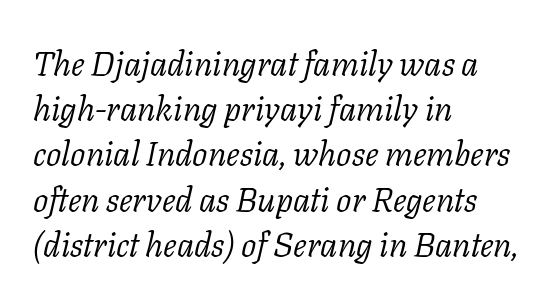
{"serif": "yes", "italic": "yes", "lean": "right", "slant_degrees": 11, "bold": "no", "weight": "light", "width": "normal", "stroke_contrast": "low", "x_height": "medium", "monospaced": "no", "underline": "no", "align": "left", "line_spacing": "normal", "line_spacing_ratio": 1.33, "letter_spacing": "normal", "letter_spacing_em": 0.0, "glyph_px": 34}
